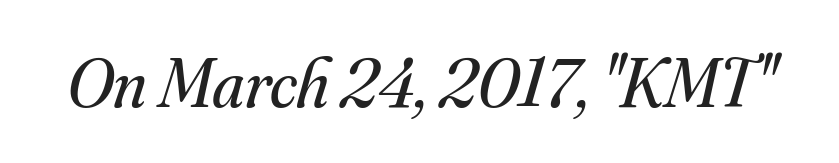
Q: Is the text bold? A: No.
Q: Is the text italic (slanted)? A: Yes, it leans right by about 16 degrees.
Q: Is the typeface a serif or a sans-serif typeface? A: Serif.
Q: Is the text underlined? A: No.
Q: Is the spacing between letters normal or unusually wide? A: Normal.
Q: Width (condensed, normal, or wide)? A: Normal.
Q: Stroke contrast? A: Medium.
Q: x-height? A: Small.
Q: Monospaced? A: No.
